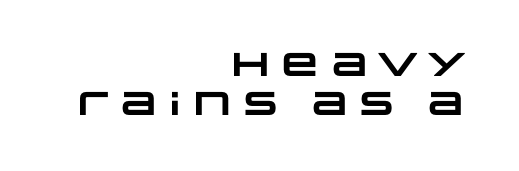
The image shows 33 px heavy, wide sans-serif type; set right-aligned, line spacing 1.17x, normal letter spacing, not underlined; low stroke contrast and a large x-height.
